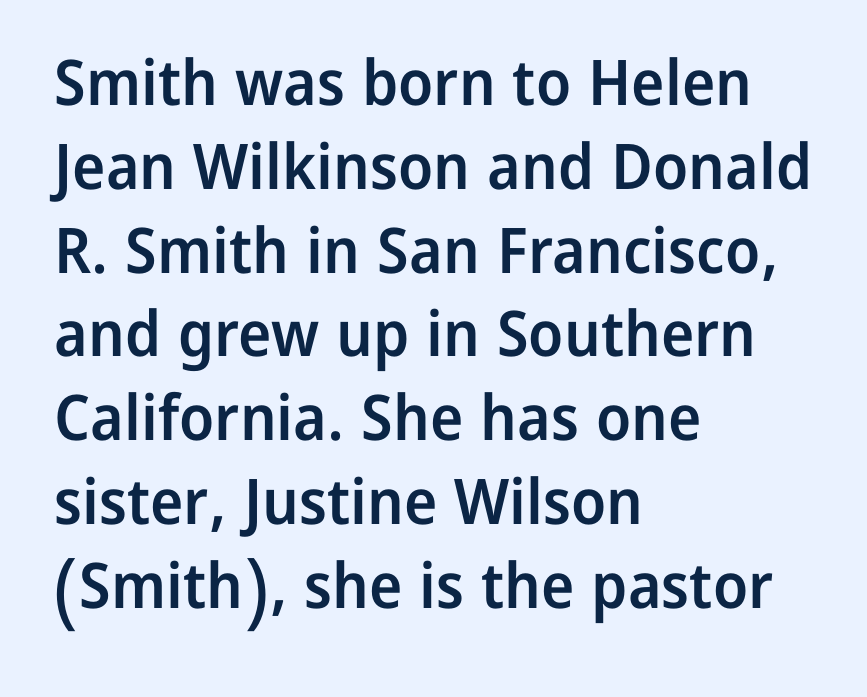
{"serif": "no", "italic": "no", "bold": "semi", "weight": "semibold", "width": "normal", "stroke_contrast": "low", "x_height": "medium", "monospaced": "no", "underline": "no", "align": "left", "line_spacing": "normal", "line_spacing_ratio": 1.33, "letter_spacing": "normal", "letter_spacing_em": 0.0, "glyph_px": 63}
